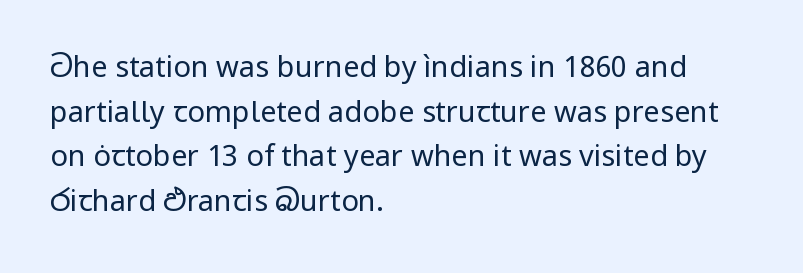
You could not count columns in this text — the font is proportionally spaced. The space directly below the letters is spotless. Compared with a centered layout, this one pins lines to the left instead. The font family rendered here belongs to the sans-serif group.
